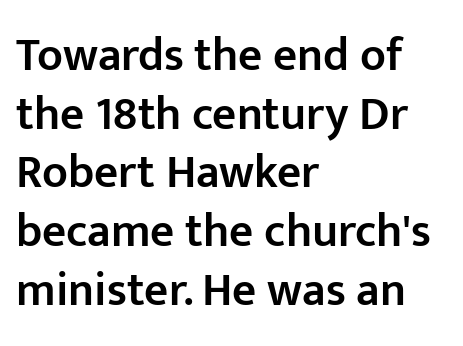
{"serif": "no", "italic": "no", "bold": "semi", "weight": "semibold", "width": "normal", "stroke_contrast": "low", "x_height": "medium", "monospaced": "no", "underline": "no", "align": "left", "line_spacing": "normal", "line_spacing_ratio": 1.25, "letter_spacing": "normal", "letter_spacing_em": 0.0, "glyph_px": 47}
